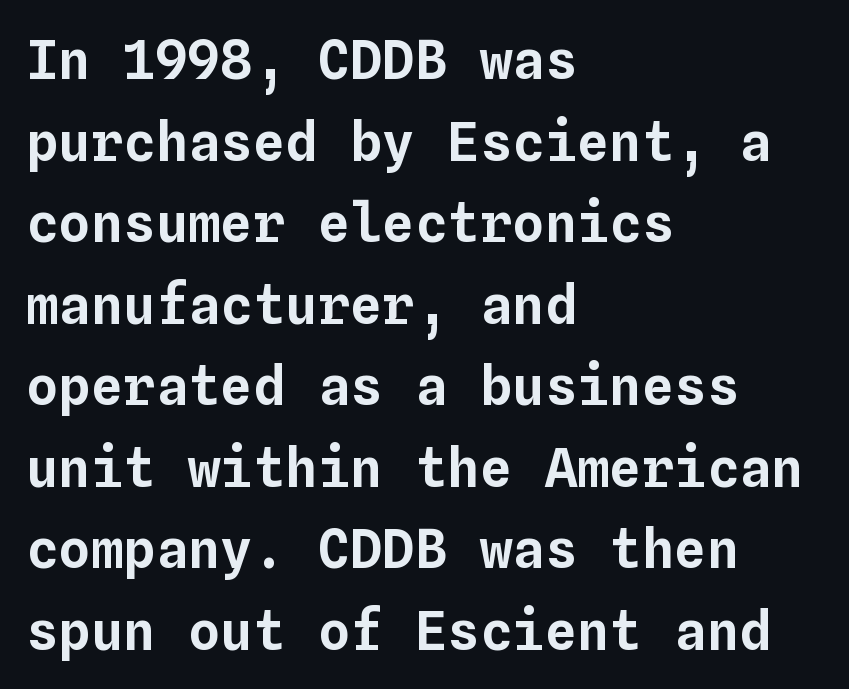
Bare-footed words on every line. Every stem runs plumb, perpendicular to the baseline. In terms of letterspacing, this is plain default setting. Is this a fixed-width face? Yes — each glyph sits in an identical cell.
